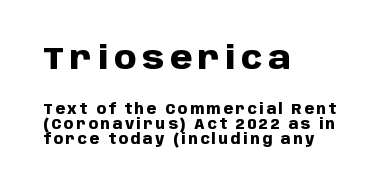
If you drew a ruler down the left edge, every line would touch it. The upper block of text is set noticeably larger than the block beneath it. The typeface chosen for these lines omits serifs. The space directly below the letters is spotless. How heavy is the stroke? Heavy — this is a bold.
